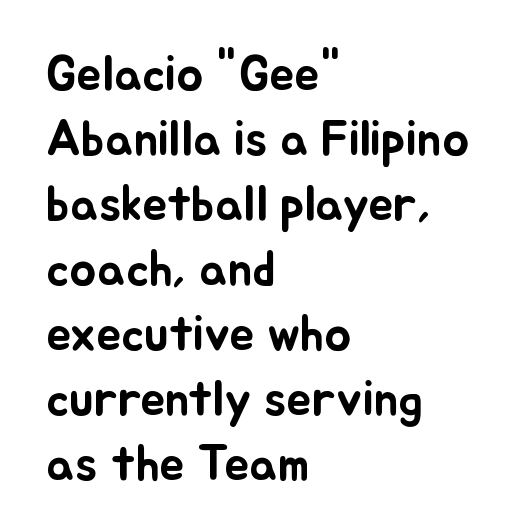
The image shows 50 px text type, upright; set left-aligned, normal line spacing (1.3x), normal letter spacing, not underlined; low stroke contrast and a small x-height.
